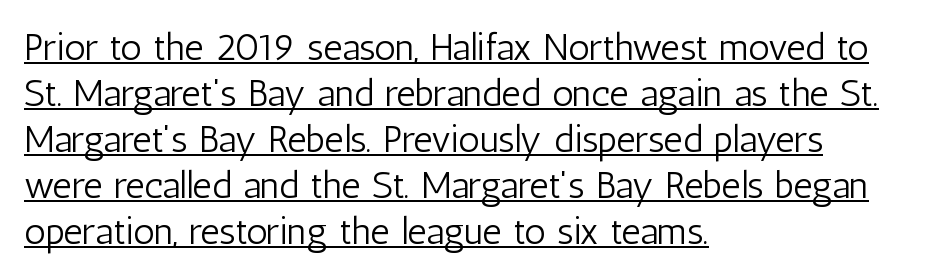
Q: Is the text bold? A: No.
Q: Is the text italic (slanted)? A: No, it is upright.
Q: Is the typeface a serif or a sans-serif typeface? A: Sans-serif.
Q: Is the text underlined? A: Yes.
Q: How is the paragraph aligned? A: Left-aligned.
Q: Is the spacing between letters normal or unusually wide? A: Normal.
Q: Width (condensed, normal, or wide)? A: Condensed.
Q: Stroke contrast? A: Low.
Q: x-height? A: Medium.
Q: Monospaced? A: No.
